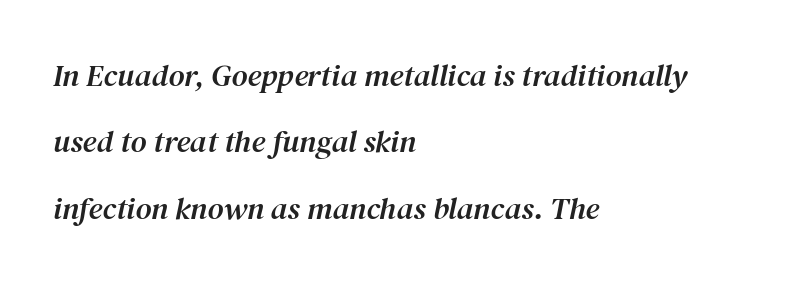
The image shows 31 px serif type, italic (leaning right); set left-aligned, loose line spacing (2.14x), normal letter spacing, not underlined; medium stroke contrast and a medium x-height.
